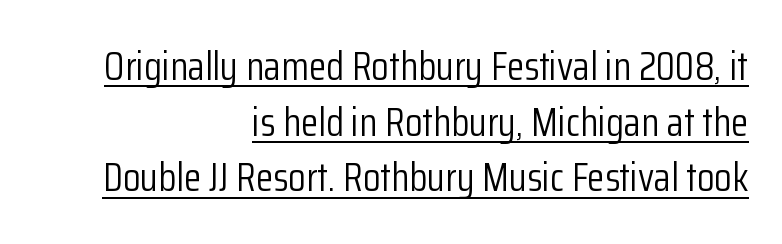
Q: Is the text bold? A: No.
Q: Is the text italic (slanted)? A: No, it is upright.
Q: Is the typeface a serif or a sans-serif typeface? A: Sans-serif.
Q: Is the text underlined? A: Yes.
Q: How is the paragraph aligned? A: Right-aligned.
Q: Is the spacing between letters normal or unusually wide? A: Normal.
Q: Is the spacing between lines tight, normal or loose? A: Normal.
Q: Width (condensed, normal, or wide)? A: Condensed.
Q: Stroke contrast? A: Low.
Q: x-height? A: Medium.
Q: Monospaced? A: No.
